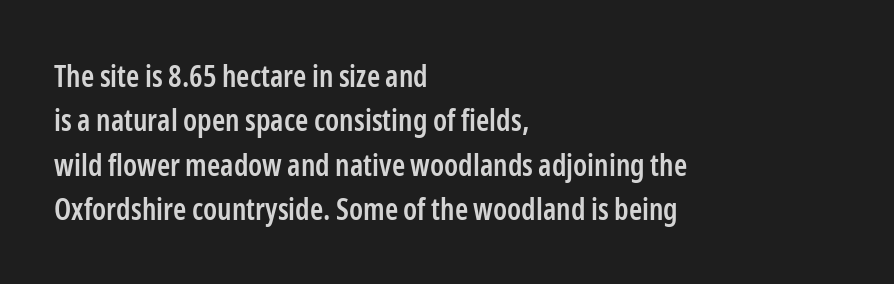
The image shows 30 px semibold, condensed sans-serif type, upright; set left-aligned, normal line spacing (1.48x), normal letter spacing, not underlined; low stroke contrast and a medium x-height.
